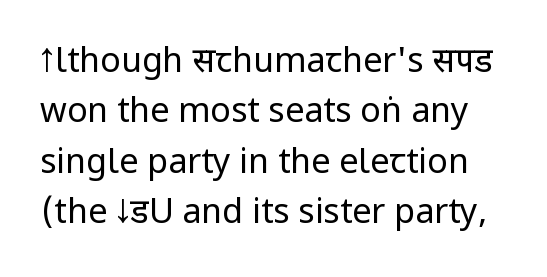
Q: Is the text bold? A: No.
Q: Is the text italic (slanted)? A: No, it is upright.
Q: Is the typeface a serif or a sans-serif typeface? A: Sans-serif.
Q: Is the text underlined? A: No.
Q: Is the spacing between letters normal or unusually wide? A: Normal.
Q: Is the spacing between lines tight, normal or loose? A: Normal.
Q: Width (condensed, normal, or wide)? A: Condensed.
Q: Stroke contrast? A: Low.
Q: x-height? A: Large.
Q: Monospaced? A: No.
